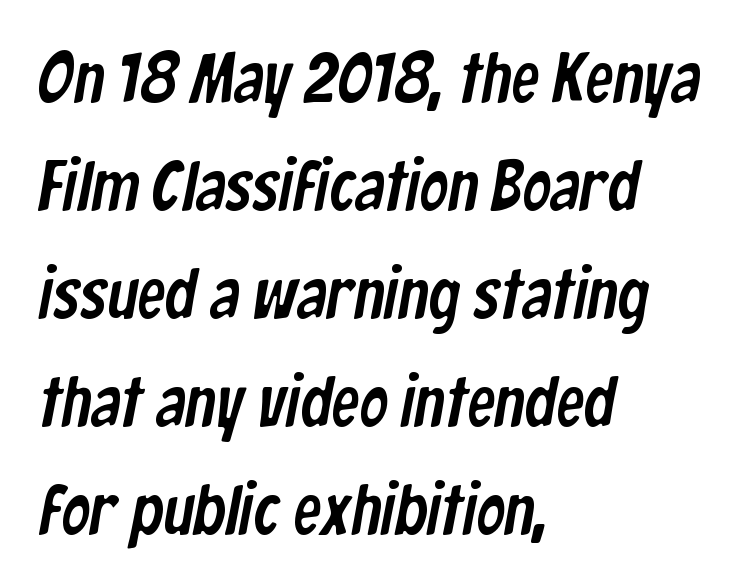
Q: Is the typeface a serif or a sans-serif typeface? A: Sans-serif.
Q: Is the text underlined? A: No.
Q: How is the paragraph aligned? A: Left-aligned.
Q: Is the spacing between letters normal or unusually wide? A: Normal.
Q: Is the spacing between lines tight, normal or loose? A: Normal.
Q: Width (condensed, normal, or wide)? A: Condensed.
Q: Stroke contrast? A: Low.
Q: x-height? A: Medium.
Q: Monospaced? A: No.
